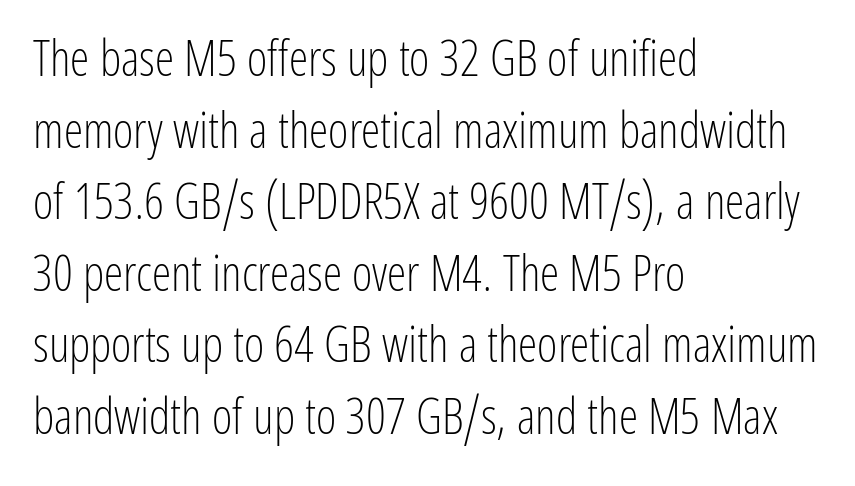
Q: Is the text bold? A: No.
Q: Is the text italic (slanted)? A: No, it is upright.
Q: Is the typeface a serif or a sans-serif typeface? A: Sans-serif.
Q: Is the text underlined? A: No.
Q: How is the paragraph aligned? A: Left-aligned.
Q: Is the spacing between letters normal or unusually wide? A: Normal.
Q: Is the spacing between lines tight, normal or loose? A: Normal.
Q: Width (condensed, normal, or wide)? A: Condensed.
Q: Stroke contrast? A: Low.
Q: x-height? A: Medium.
Q: Monospaced? A: No.
